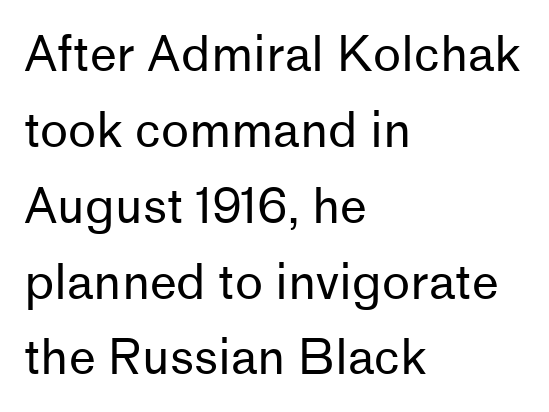
The specimen reads as upright at a glance. Is the stroke heavy? The answer is a plain regular-or-lighter. Any mark beneath the type? The region is blank. Interline gaps are of average width in this sample.
